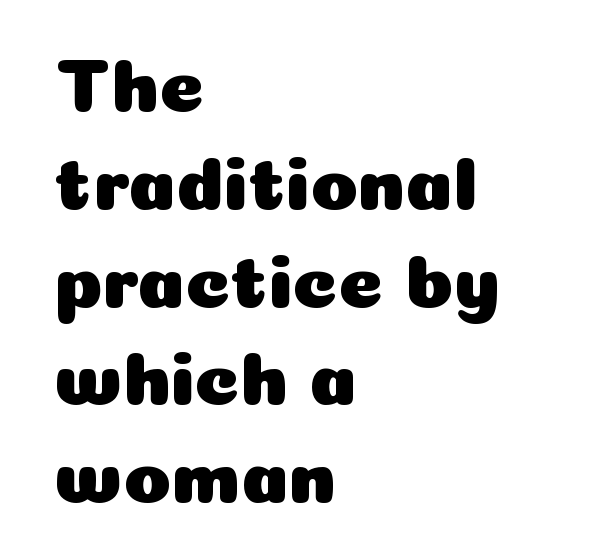
Alignment: flush left. The passage shown is typed in a proportional face where columns would drift. Check the space under the baseline: it is left empty. The line texture is even and compact thanks to regular tracking.
